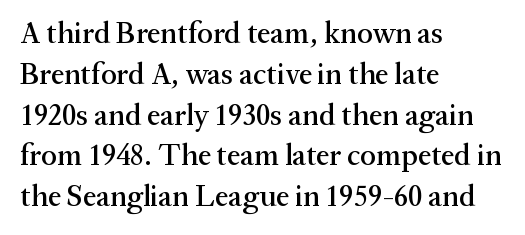
Does the copy run flush right? No — it runs flush left. Note the varied advance widths — an 'i' is clearly narrower than an 'm'. This is roman type, the default non-slanted kind. This rendering features lettering with no underline. How would I describe the line gaps? Plain and ordinary.
